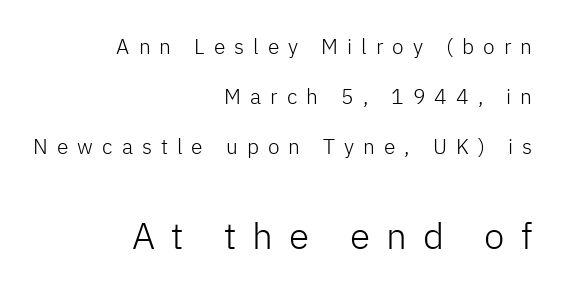
The weight tops out at a normal text grade. Proportional: the letters do not fall into vertical columns. Compared with a flush-left layout, this one pins lines to the opposite, right side. A typesetter would call this leading open, well beyond the default. If you drew a line through each stem, it would be perfectly vertical.
